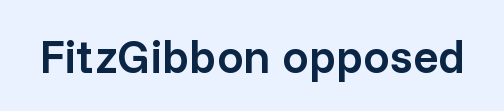
{"serif": "no", "italic": "no", "bold": "semi", "weight": "semibold", "width": "normal", "stroke_contrast": "low", "x_height": "medium", "monospaced": "no", "underline": "no", "letter_spacing": "normal", "letter_spacing_em": 0.0, "glyph_px": 47}
